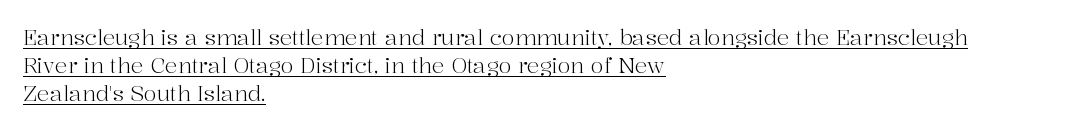
The image shows 21 px text type, upright; set left-aligned, normal line spacing (1.33x), normal letter spacing, underlined.
